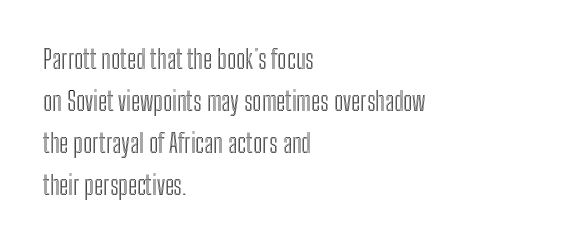
The image shows 26 px text type, upright; set left-aligned, normal line spacing (1.61x), normal letter spacing, not underlined.
